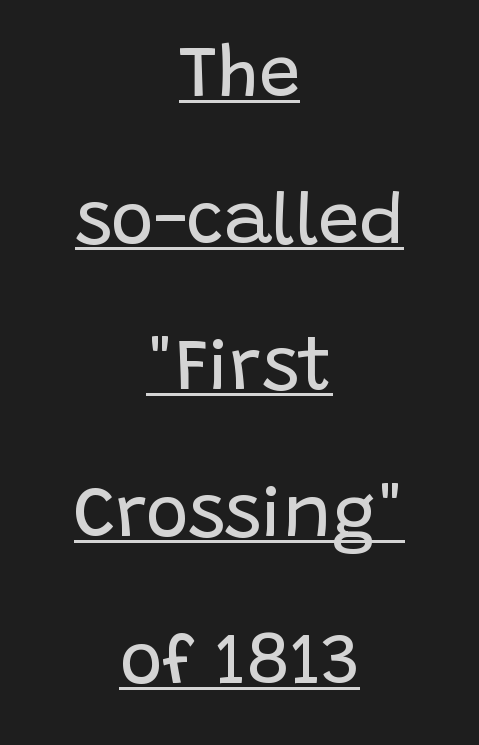
Q: Is the text bold? A: No.
Q: Is the text italic (slanted)? A: No, it is upright.
Q: Is the typeface a serif or a sans-serif typeface? A: Sans-serif.
Q: Is the text underlined? A: Yes.
Q: How is the paragraph aligned? A: Centered.
Q: Is the spacing between letters normal or unusually wide? A: Normal.
Q: Is the spacing between lines tight, normal or loose? A: Loose.
Q: Width (condensed, normal, or wide)? A: Normal.
Q: Stroke contrast? A: Low.
Q: x-height? A: Large.
Q: Monospaced? A: No.
